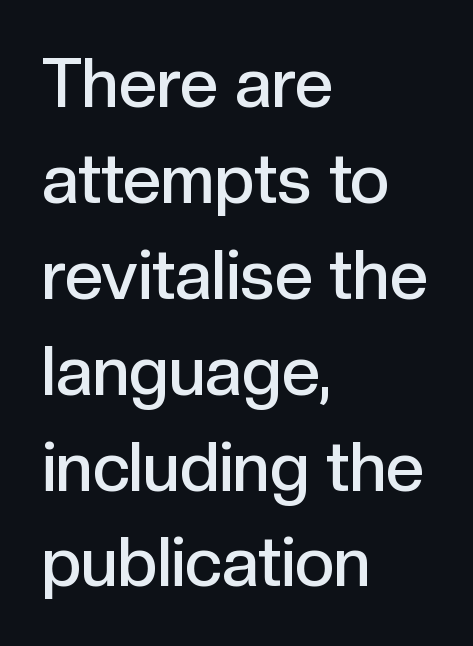
{"serif": "no", "italic": "no", "bold": "semi", "weight": "semibold", "width": "normal", "x_height": "medium", "monospaced": "no", "underline": "no", "align": "left", "line_spacing": "normal", "line_spacing_ratio": 1.41, "letter_spacing": "normal", "letter_spacing_em": 0.0, "glyph_px": 68}
